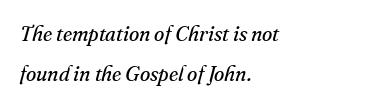
The image shows 21 px text type, italic (leaning right); set left-aligned, line spacing 1.89x, normal letter spacing, not underlined.
